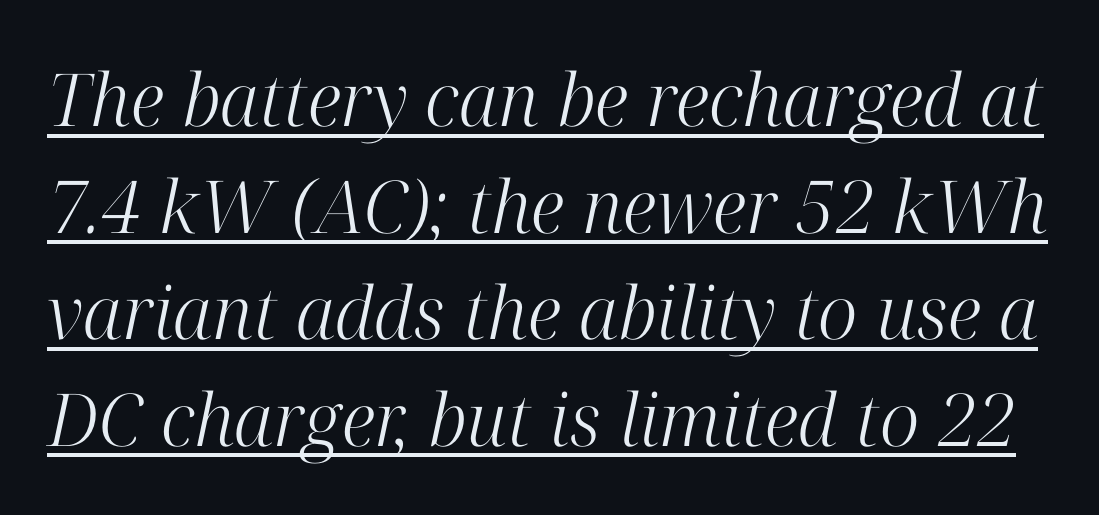
{"serif": "yes", "italic": "yes", "lean": "right", "slant_degrees": 12, "bold": "no", "weight": "light", "width": "normal", "stroke_contrast": "high", "x_height": "medium", "monospaced": "no", "underline": "yes", "line_spacing": "normal", "line_spacing_ratio": 1.46, "letter_spacing": "normal", "letter_spacing_em": 0.0, "glyph_px": 73}
